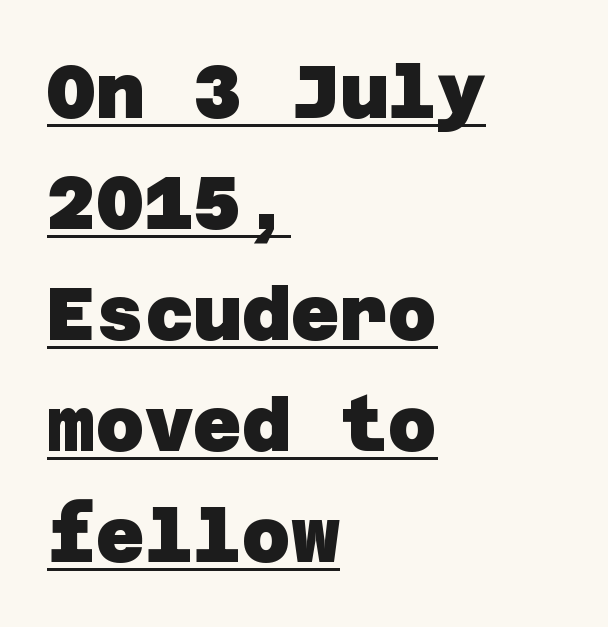
Q: Is the text bold? A: Yes.
Q: Is the typeface a serif or a sans-serif typeface? A: Sans-serif.
Q: Is the text underlined? A: Yes.
Q: How is the paragraph aligned? A: Left-aligned.
Q: Is the spacing between letters normal or unusually wide? A: Normal.
Q: Is the spacing between lines tight, normal or loose? A: Normal.
Q: Width (condensed, normal, or wide)? A: Normal.
Q: Stroke contrast? A: Low.
Q: x-height? A: Large.
